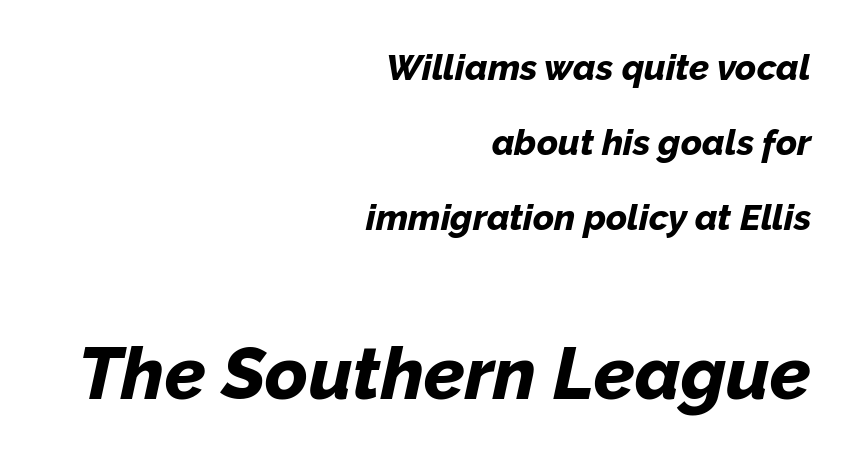
Q: Is the text bold? A: Yes.
Q: Is the text italic (slanted)? A: Yes, it leans right by about 12 degrees.
Q: Is the text underlined? A: No.
Q: How is the paragraph aligned? A: Right-aligned.
Q: Is the spacing between letters normal or unusually wide? A: Normal.
Q: Is the spacing between lines tight, normal or loose? A: Loose.
Q: Which block of text is set in a larger size, the first (top) or the second (bottom)? A: The second (bottom) one.
Q: Width (condensed, normal, or wide)? A: Normal.
Q: Stroke contrast? A: Low.
Q: x-height? A: Medium.
Q: Monospaced? A: No.
